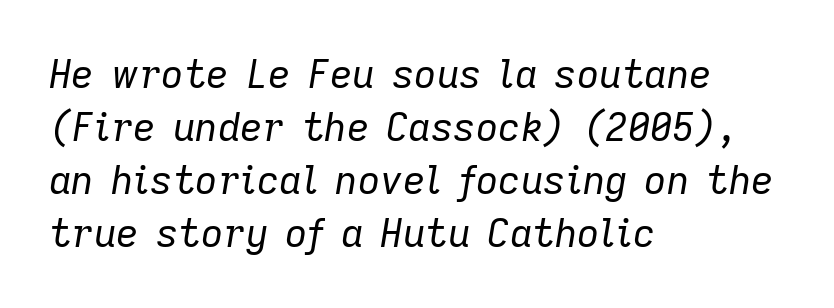
The image shows 39 px regular-weight type, italic (leaning right); set left-aligned, normal line spacing (1.36x), normal letter spacing, not underlined; low stroke contrast and a medium x-height.
